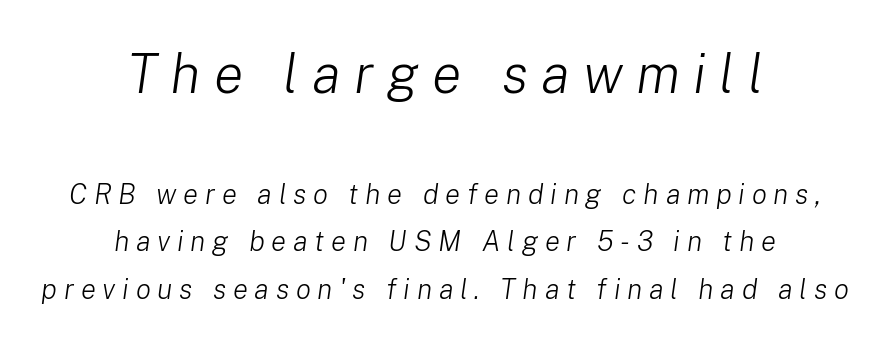
Q: Is the text bold? A: No.
Q: Is the text italic (slanted)? A: Yes, it leans right by about 8 degrees.
Q: Is the text underlined? A: No.
Q: How is the paragraph aligned? A: Centered.
Q: Is the spacing between letters normal or unusually wide? A: Unusually wide.
Q: Is the spacing between lines tight, normal or loose? A: Normal.
Q: Which block of text is set in a larger size, the first (top) or the second (bottom)? A: The first (top) one.
Q: Width (condensed, normal, or wide)? A: Normal.
Q: Stroke contrast? A: Low.
Q: x-height? A: Medium.
Q: Monospaced? A: No.
